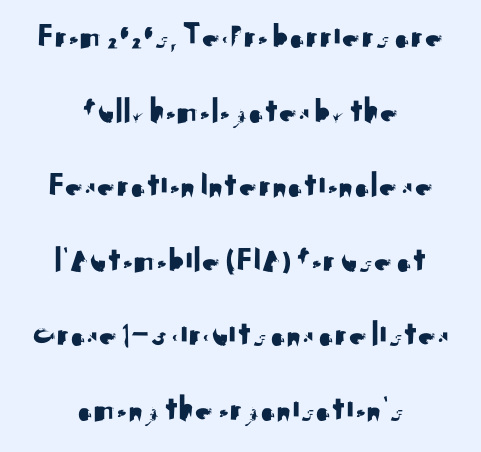
Posture: straight, roman, zero tilt. Short and long lines alike share a common midpoint. Honestly, there is no underline to notice here at all. The passage shown is typed in a proportional face where columns would drift. Serifs: no, the terminals of the letterforms are clean. You could fit nearly another row in the gap between these rows.
